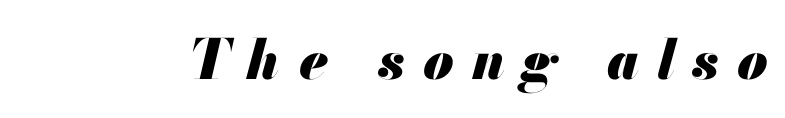
The font's italic variant was chosen for this text. These lines are rendered in a variable-pitch font. Students, this is bold: see how much ink each stroke carries. The letterforms stand isolated, each surrounded by extra space.
